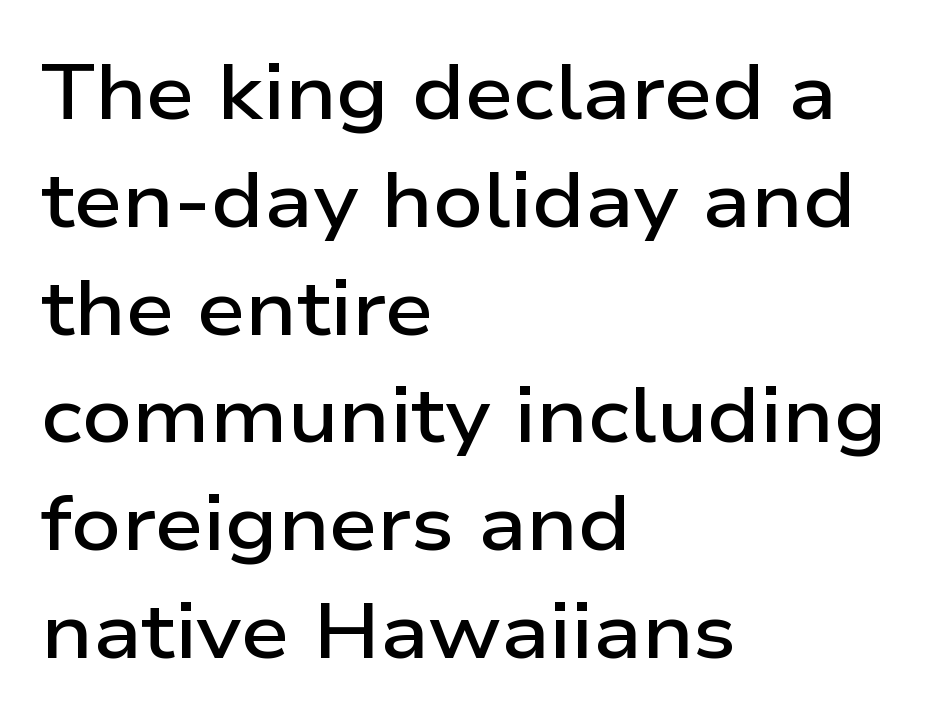
{"serif": "no", "italic": "no", "bold": "semi", "weight": "semibold", "width": "wide", "stroke_contrast": "low", "x_height": "medium", "monospaced": "no", "underline": "no", "align": "left", "line_spacing": "normal", "line_spacing_ratio": 1.4, "letter_spacing": "normal", "letter_spacing_em": 0.0, "glyph_px": 77}
